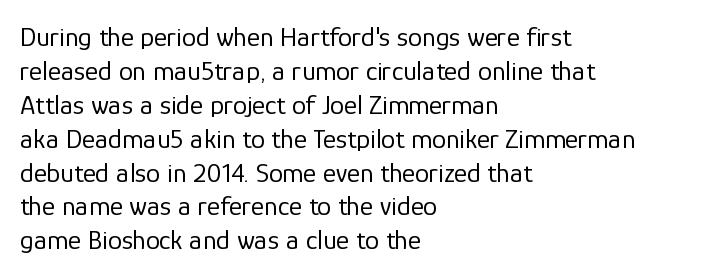
{"serif": "no", "italic": "no", "bold": "no", "weight": "regular", "width": "normal", "stroke_contrast": "low", "x_height": "medium", "monospaced": "no", "underline": "no", "align": "left", "line_spacing_ratio": 1.21, "letter_spacing": "normal", "letter_spacing_em": 0.0, "glyph_px": 28}
